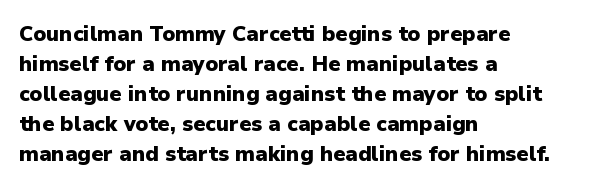
The image shows 21 px bold type, upright; set left-aligned, normal line spacing (1.43x), normal letter spacing, not underlined.
